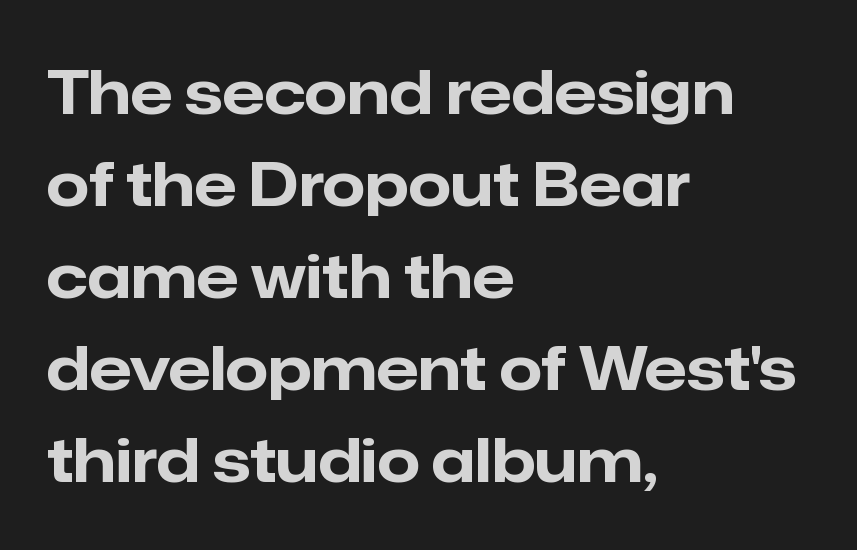
{"serif": "no", "italic": "no", "bold": "yes", "weight": "bold", "width": "normal", "stroke_contrast": "low", "x_height": "medium", "monospaced": "no", "underline": "no", "align": "left", "line_spacing": "normal", "line_spacing_ratio": 1.51, "letter_spacing": "normal", "letter_spacing_em": 0.0, "glyph_px": 61}
